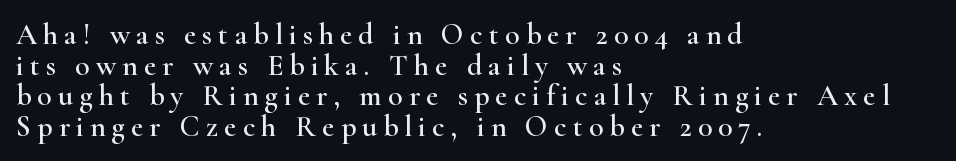
You could not count columns in this text — the font is proportionally spaced. This rendering uses left alignment, leaving the right contour irregular. Whoever set this chose condensed vertical rhythm over breathing room. Unlike italic type, these characters show no tilt at all. The rendering shows small feet on the letterforms — a serif design. Bare-footed words on every line.
